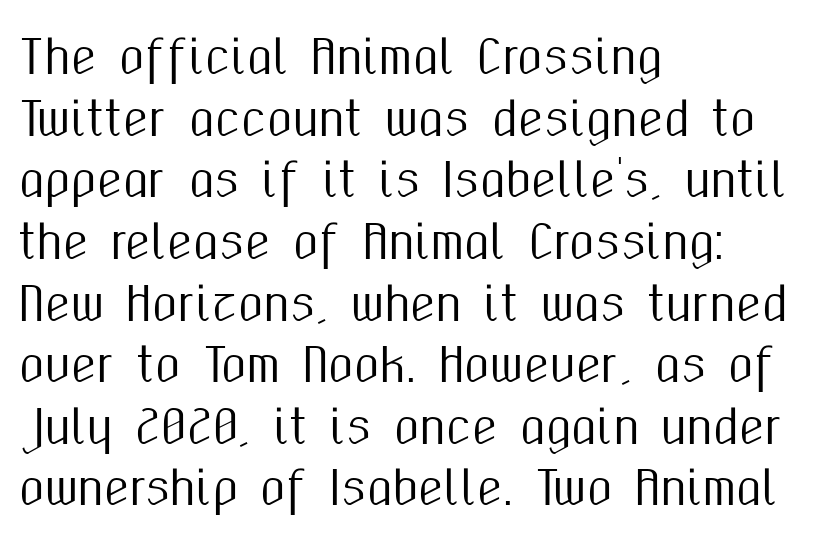
The image shows 46 px condensed sans-serif type, upright; set left-aligned, normal line spacing (1.34x), normal letter spacing, not underlined; medium stroke contrast and a medium x-height.
